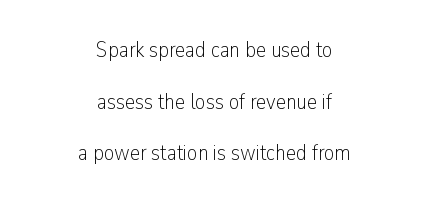
Q: Is the text bold? A: No.
Q: Is the text italic (slanted)? A: No, it is upright.
Q: Is the text underlined? A: No.
Q: How is the paragraph aligned? A: Centered.
Q: Is the spacing between letters normal or unusually wide? A: Normal.
Q: Is the spacing between lines tight, normal or loose? A: Loose.
